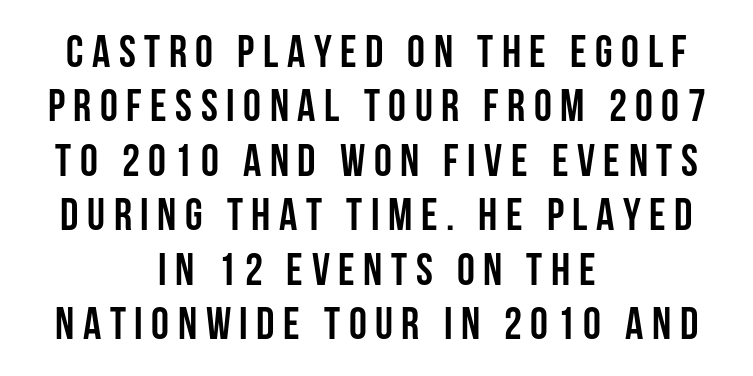
Students, this is bold: see how much ink each stroke carries. Nope, not italic — everything's standing straight. Just letters on the line, the space beneath them empty. Neither beginnings nor endings align; midpoints do.
